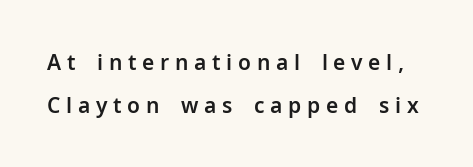
{"italic": "no", "underline": "no", "line_spacing": "loose", "line_spacing_ratio": 2.03, "letter_spacing": "wide", "letter_spacing_em": 0.27, "glyph_px": 21}
